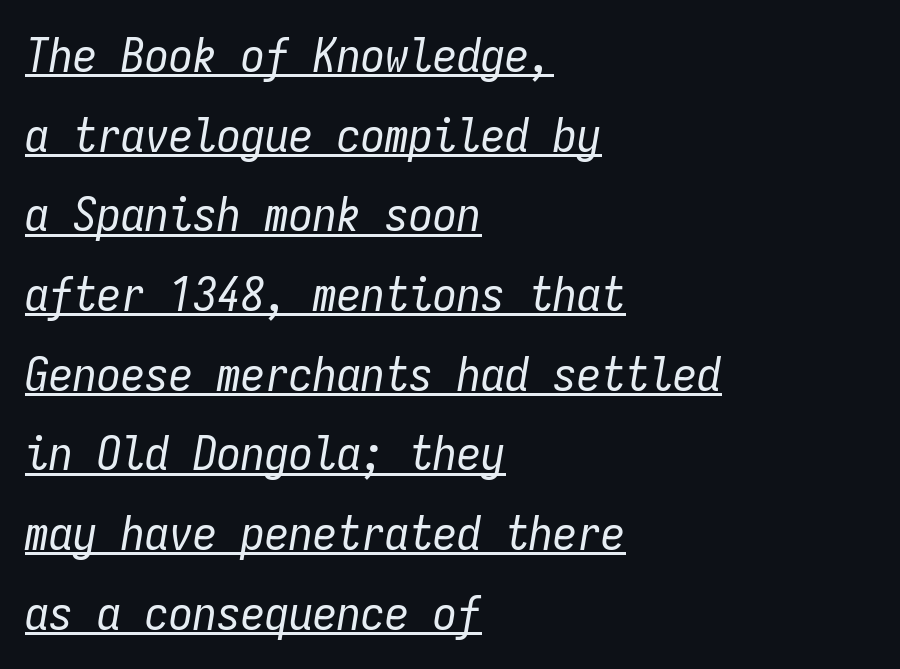
Every row of glyphs begins at an identical x-position on the left. One glance says typical: line gaps are just what's usual. The font sits on the lighter half of the weight spectrum, regular included. A typesetter would mark this as italic. Every character here occupies the same horizontal width, giving the sample a typewriter-like rhythm. In terms of letterspacing, this is plain default setting.
